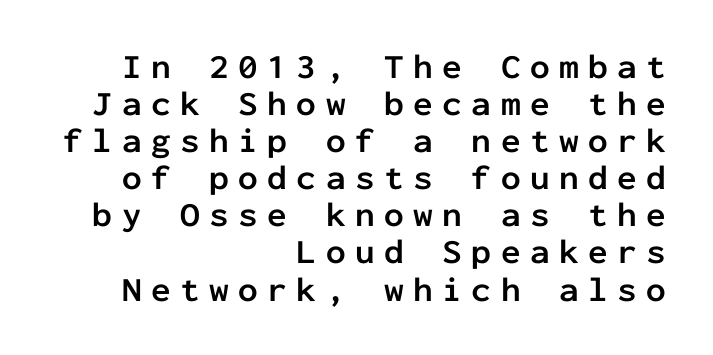
{"serif": "no", "italic": "no", "bold": "yes", "weight": "semibold", "width": "normal", "stroke_contrast": "low", "x_height": "medium", "monospaced": "yes", "underline": "no", "align": "right", "line_spacing": "tight", "line_spacing_ratio": 1.06, "letter_spacing": "wide", "letter_spacing_em": 0.27, "glyph_px": 35}
